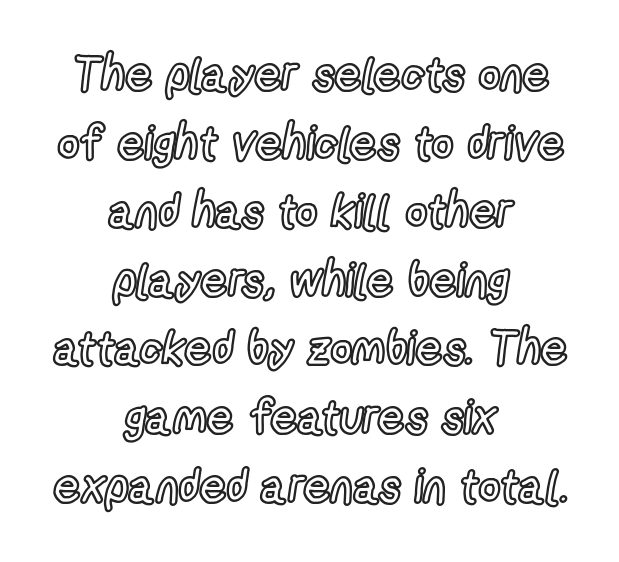
The image shows 47 px condensed type; set centered, normal line spacing (1.46x), normal letter spacing, not underlined; a medium x-height.
